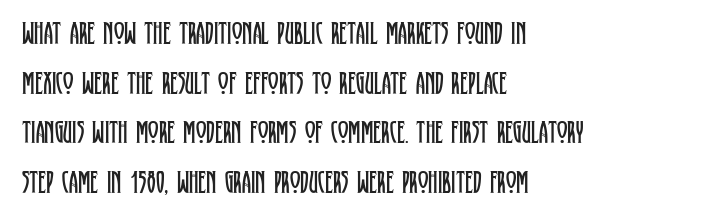
This is not heavy type; no bold has been used. No extra tracking has been applied to these lines. Horizontal alignment here is leftward, the default for most running prose. Each row of text sits above clean, open space. Character widths vary here, with narrow letters taking less room than wide ones. Rendered with straight, roman letterforms.
